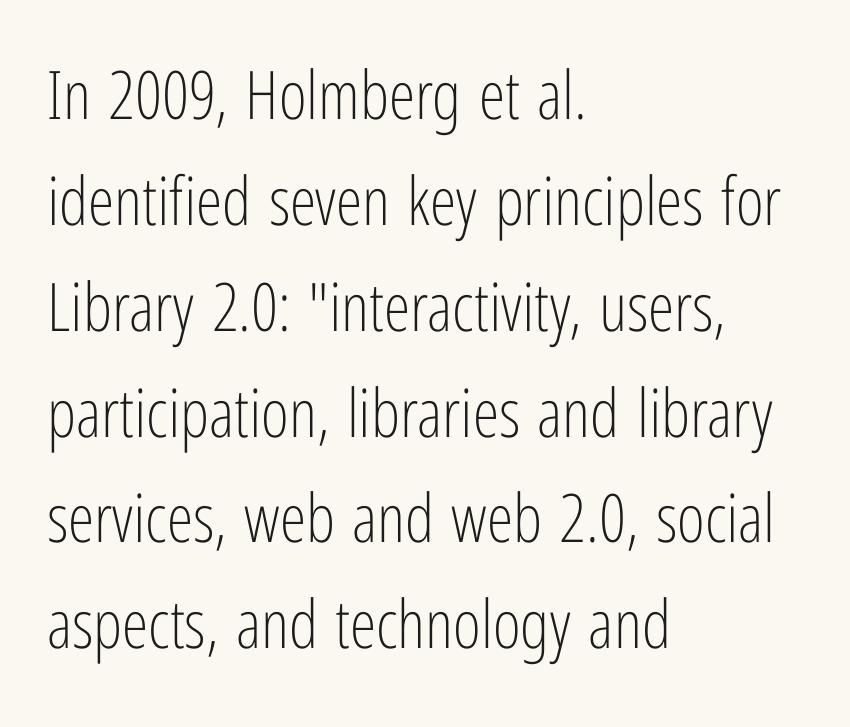
The image shows 67 px light, condensed sans-serif type, upright; set left-aligned, normal line spacing (1.58x), normal letter spacing, not underlined; low stroke contrast and a medium x-height.
